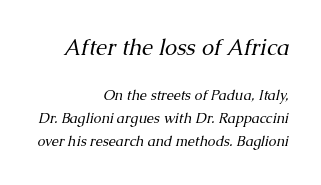
{"italic": "yes", "lean": "right", "slant_degrees": 13, "bold": "no", "underline": "no", "align": "right", "line_spacing": "normal", "line_spacing_ratio": 1.63, "letter_spacing": "normal", "letter_spacing_em": 0.0, "larger_block": "first", "size_ratio": 1.57, "glyph_px": 22}
